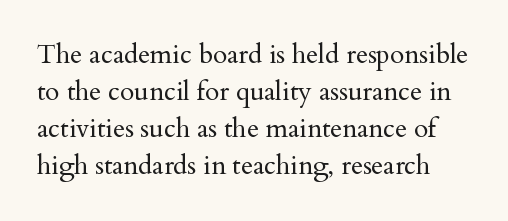
Q: Is the text bold? A: No.
Q: Is the text italic (slanted)? A: No, it is upright.
Q: Is the text underlined? A: No.
Q: Is the spacing between letters normal or unusually wide? A: Normal.
Q: Is the spacing between lines tight, normal or loose? A: Normal.
